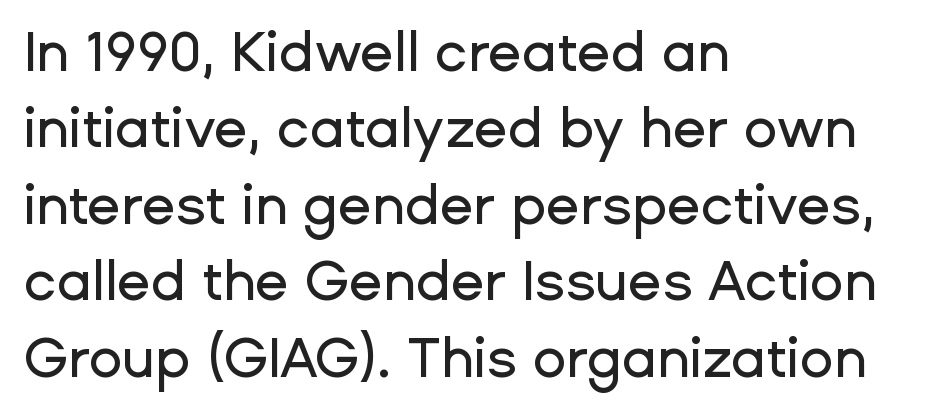
The image shows 55 px sans-serif type, upright; set left-aligned, normal line spacing (1.39x), normal letter spacing, not underlined; low stroke contrast and a medium x-height.
